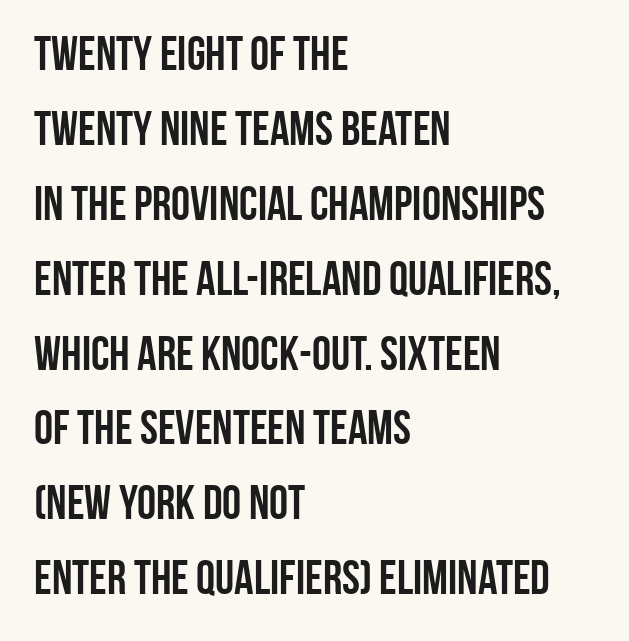
Q: Is the text bold? A: Yes.
Q: Is the text italic (slanted)? A: No, it is upright.
Q: Is the typeface a serif or a sans-serif typeface? A: Sans-serif.
Q: Is the text underlined? A: No.
Q: How is the paragraph aligned? A: Left-aligned.
Q: Is the spacing between letters normal or unusually wide? A: Normal.
Q: Is the spacing between lines tight, normal or loose? A: Normal.
Q: Width (condensed, normal, or wide)? A: Condensed.
Q: Stroke contrast? A: Low.
Q: x-height? A: Large.
Q: Monospaced? A: No.
